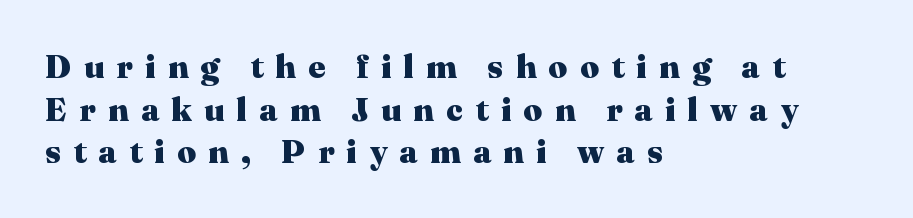
{"serif": "yes", "italic": "no", "bold": "yes", "weight": "heavy", "width": "normal", "stroke_contrast": "medium", "x_height": "medium", "monospaced": "no", "underline": "no", "align": "left", "line_spacing": "normal", "line_spacing_ratio": 1.29, "letter_spacing": "wide", "letter_spacing_em": 0.37, "glyph_px": 33}
